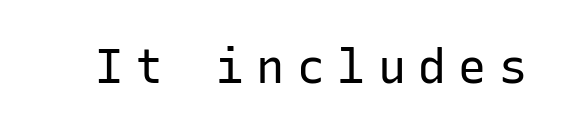
You can tell it's not italic because the verticals are truly vertical. The face used here is monospaced, like something from a code editor. Descender tails drop into unmarked territory. The horizontal fit of the characters is loose and conspicuously gappy. Compared with a typical body face, this is equally light or lighter still.
